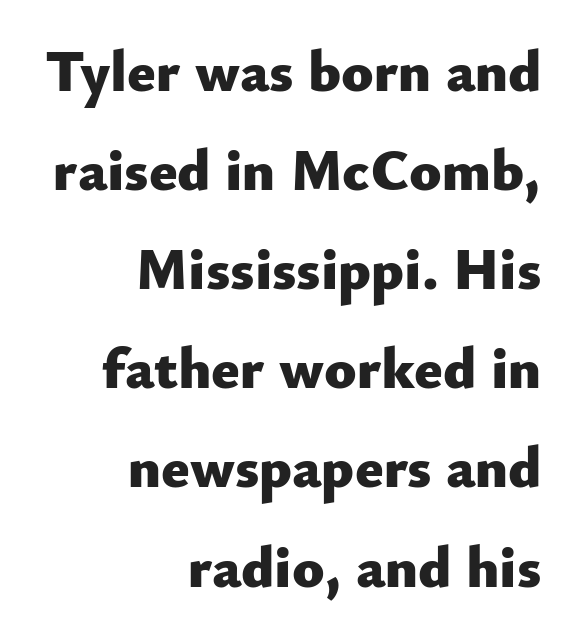
Q: Is the text bold? A: Yes.
Q: Is the text italic (slanted)? A: No, it is upright.
Q: Is the typeface a serif or a sans-serif typeface? A: Sans-serif.
Q: Is the text underlined? A: No.
Q: How is the paragraph aligned? A: Right-aligned.
Q: Is the spacing between letters normal or unusually wide? A: Normal.
Q: Is the spacing between lines tight, normal or loose? A: Normal.
Q: Width (condensed, normal, or wide)? A: Normal.
Q: Stroke contrast? A: Low.
Q: x-height? A: Small.
Q: Monospaced? A: No.
